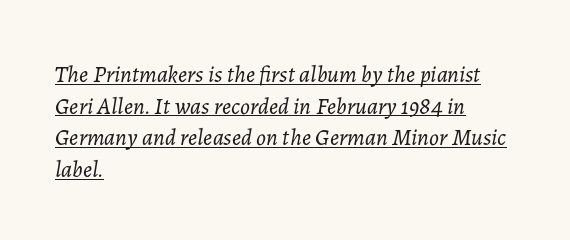
Q: Is the text bold? A: No.
Q: Is the text italic (slanted)? A: Yes, it leans right by about 7 degrees.
Q: Is the text underlined? A: Yes.
Q: How is the paragraph aligned? A: Left-aligned.
Q: Is the spacing between letters normal or unusually wide? A: Normal.
Q: Is the spacing between lines tight, normal or loose? A: Normal.
